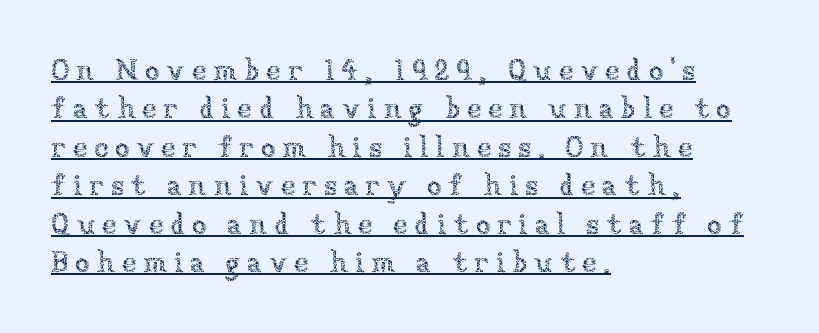
Q: Is the text bold? A: No.
Q: Is the text italic (slanted)? A: No, it is upright.
Q: Is the text underlined? A: Yes.
Q: How is the paragraph aligned? A: Left-aligned.
Q: Is the spacing between letters normal or unusually wide? A: Unusually wide.
Q: Is the spacing between lines tight, normal or loose? A: Normal.
Q: Width (condensed, normal, or wide)? A: Normal.
Q: Stroke contrast? A: Low.
Q: x-height? A: Medium.
Q: Monospaced? A: No.
